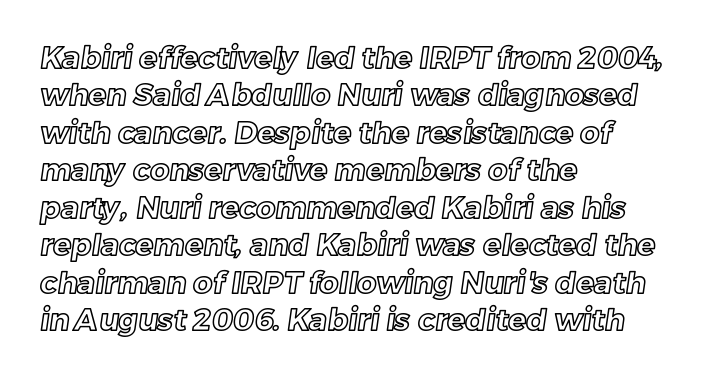
Lines of text with bare space underneath. Regular leading. In terms of letterspacing, this is plain default setting. Varying glyph widths throughout — classic text-font behaviour. Layout note: lines flush left.
